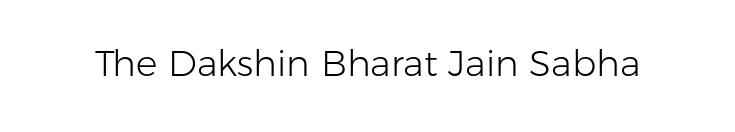
{"serif": "no", "italic": "no", "bold": "no", "weight": "light", "width": "normal", "stroke_contrast": "low", "x_height": "medium", "monospaced": "no", "underline": "no", "letter_spacing": "normal", "letter_spacing_em": 0.0, "glyph_px": 36}
